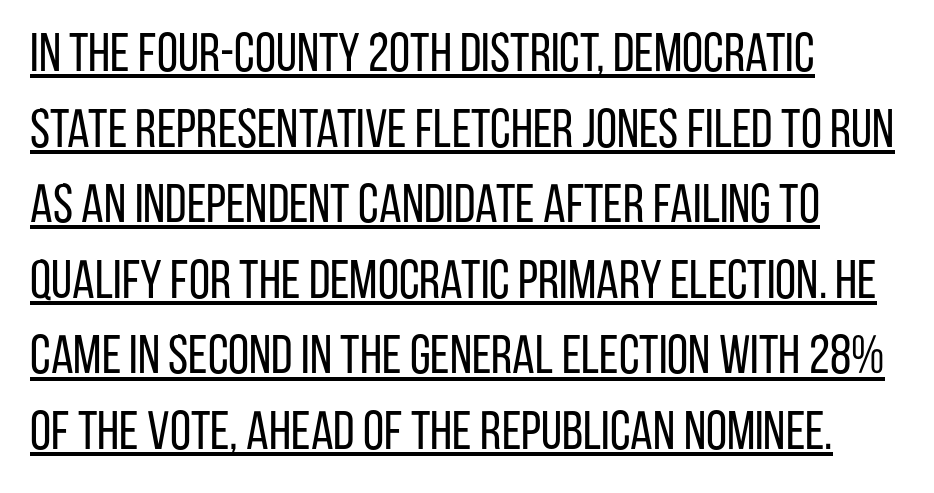
How would I describe the line gaps? Plain and ordinary. The specimen includes a rule beneath the text block's lines. There is no visible air inserted between adjacent glyphs. Each letter keeps its own natural width here, so spacing adapts to shape.
